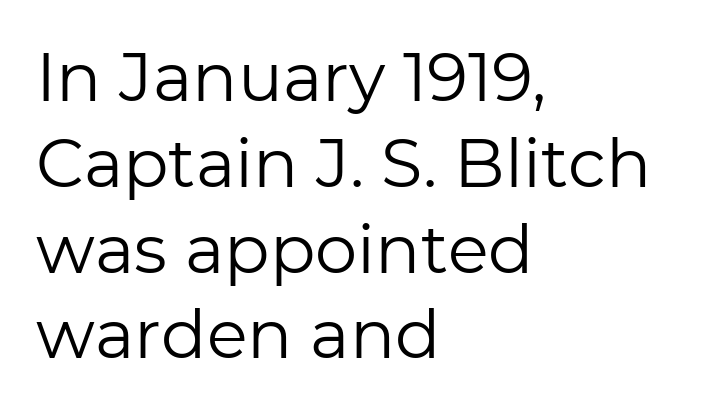
The line-height multiplier appears to be the usual default. The gap between lines stays unmarked. On a weight scale, this lands at 450 or below. The type sits square on the baseline with zero lean. You can tell from the bare stems that sans-serif type was used. Short note: letters normally spaced.
